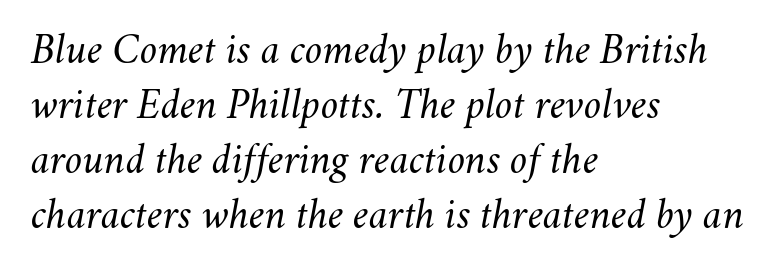
Is the type slanted? Yes — the strokes lean at a clear angle. The lines in this sample share a left origin and differ only in where they stop. The gaps between neighbouring characters are ordinary and unremarkable. Words float on clear page, feet unadorned. Notice how descenders clear the ascenders below comfortably — that's standard leading. Heaviness? Minimal to ordinary, like unemphasized prose.
